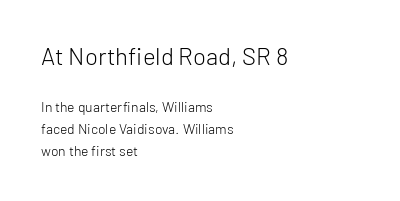
You can tell it's not italic because the verticals are truly vertical. Visually, the top section dominates because its glyphs are scaled up. The face used here is rendered with its standard letterfit. The space beneath each line is pristine and unruled. Stems here are at most as thick as an everyday book face.
